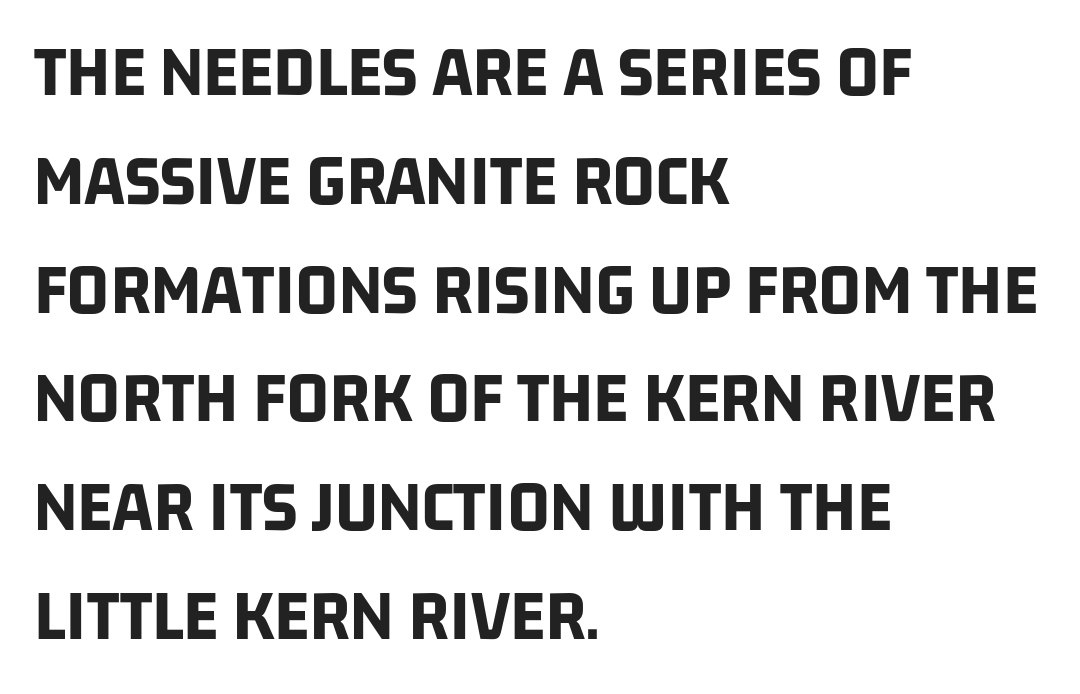
The image shows 74 px bold, condensed sans-serif type; set left-aligned, normal line spacing (1.47x), normal letter spacing, not underlined; low stroke contrast and a large x-height.
